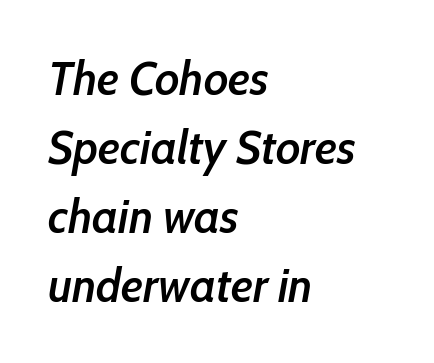
Q: Is the text bold? A: Semi-bold.
Q: Is the text italic (slanted)? A: Yes, it leans right by about 10 degrees.
Q: Is the text underlined? A: No.
Q: How is the paragraph aligned? A: Left-aligned.
Q: Is the spacing between letters normal or unusually wide? A: Normal.
Q: Is the spacing between lines tight, normal or loose? A: Normal.
Q: Width (condensed, normal, or wide)? A: Condensed.
Q: Stroke contrast? A: Low.
Q: x-height? A: Medium.
Q: Monospaced? A: No.
